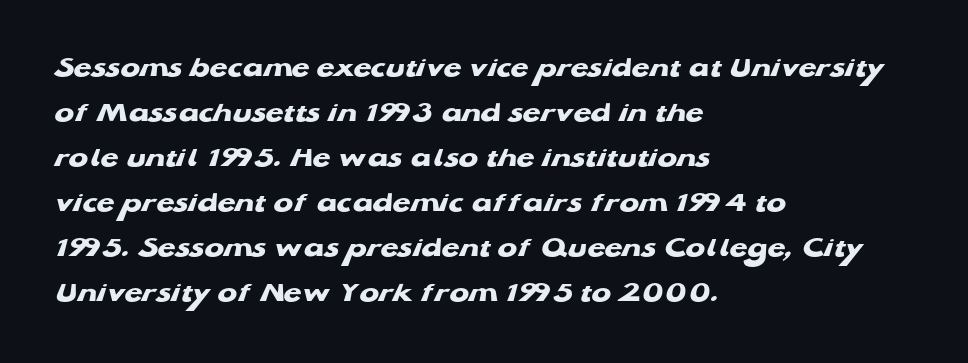
A normal amount of white space separates one row of letters from the next. Weight: bold. Short note: letters normally spaced. A bare baseline throughout the passage. Each letter keeps its own natural width here, so spacing adapts to shape. Is the block centered? No — it sits flush against the left margin.
